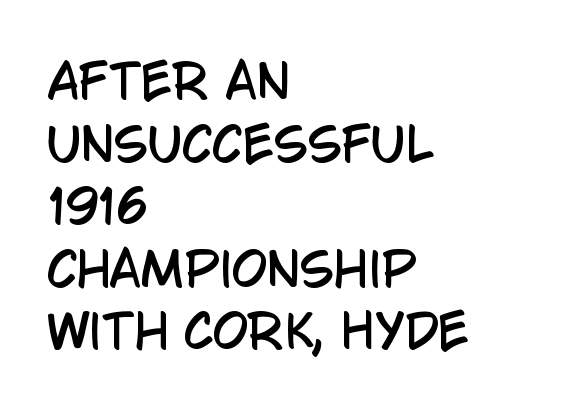
Caption: standard tracking, unaltered. A classic flush-left, rag-right setting is used for this passage. This is roman type, the default non-slanted kind. The line-height multiplier appears to be the usual default.
